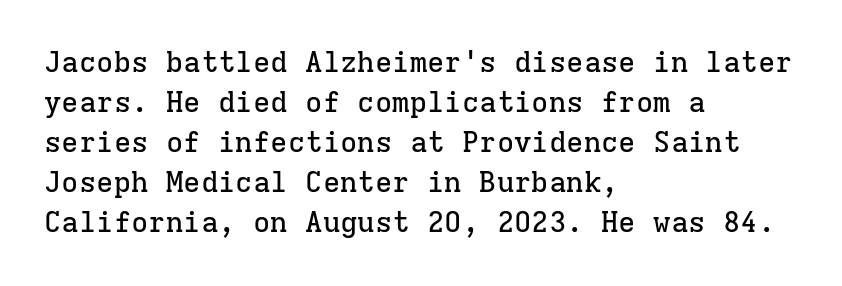
Q: Is the text italic (slanted)? A: No, it is upright.
Q: Is the typeface a serif or a sans-serif typeface? A: Serif.
Q: Is the text underlined? A: No.
Q: How is the paragraph aligned? A: Left-aligned.
Q: Is the spacing between letters normal or unusually wide? A: Normal.
Q: Is the spacing between lines tight, normal or loose? A: Normal.
Q: Width (condensed, normal, or wide)? A: Normal.
Q: Stroke contrast? A: Low.
Q: x-height? A: Medium.
Q: Monospaced? A: Yes.
